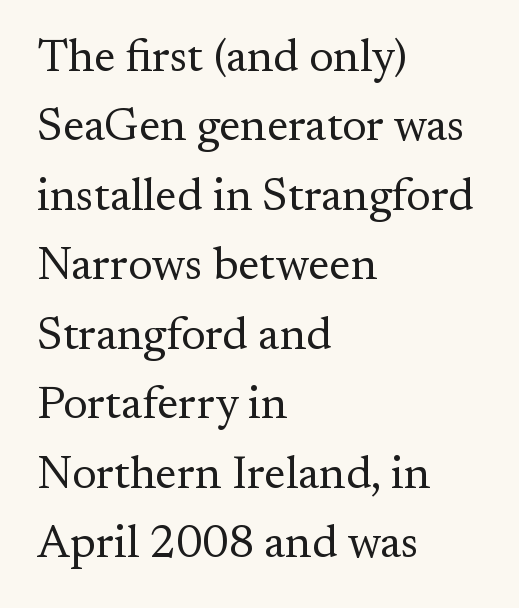
{"serif": "yes", "italic": "no", "bold": "no", "weight": "regular", "width": "normal", "stroke_contrast": "medium", "x_height": "small", "monospaced": "no", "underline": "no", "align": "left", "line_spacing": "normal", "line_spacing_ratio": 1.51, "letter_spacing": "normal", "letter_spacing_em": 0.0, "glyph_px": 46}
